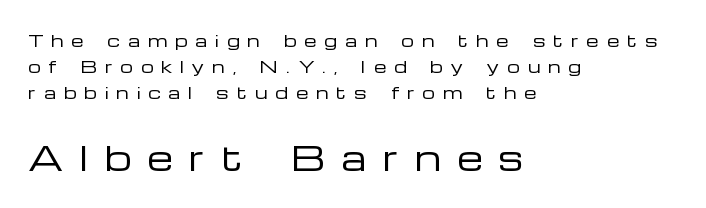
Q: Is the text bold? A: No.
Q: Is the text italic (slanted)? A: No, it is upright.
Q: Is the typeface a serif or a sans-serif typeface? A: Sans-serif.
Q: Is the text underlined? A: No.
Q: How is the paragraph aligned? A: Left-aligned.
Q: Is the spacing between letters normal or unusually wide? A: Unusually wide.
Q: Is the spacing between lines tight, normal or loose? A: Normal.
Q: Which block of text is set in a larger size, the first (top) or the second (bottom)? A: The second (bottom) one.
Q: Width (condensed, normal, or wide)? A: Wide.
Q: Stroke contrast? A: Low.
Q: x-height? A: Medium.
Q: Monospaced? A: No.
